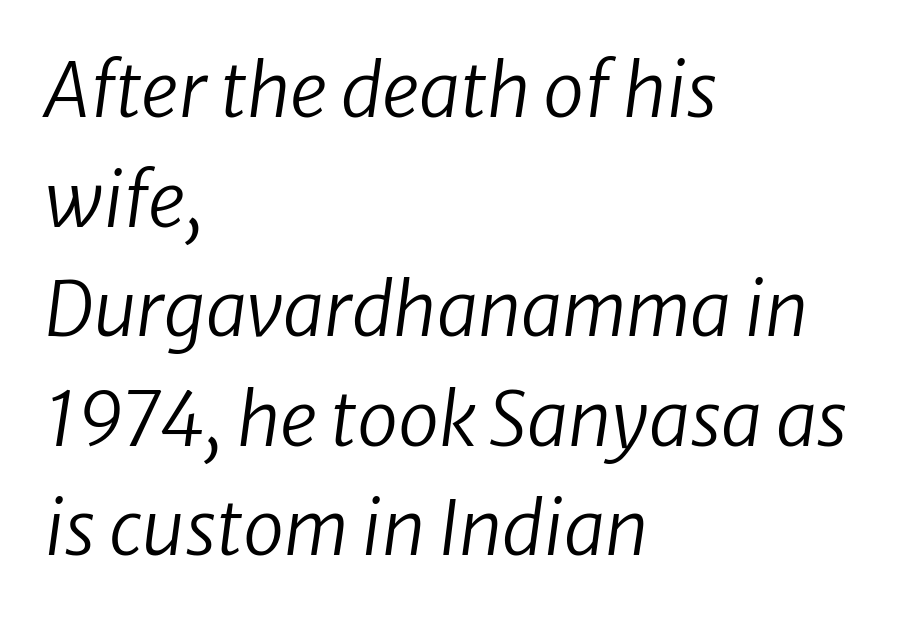
Slanted lettering throughout. Each new line begins a customary step beneath the previous one. Is the block centered? No — it sits flush against the left margin. Tracking here is standard; glyphs follow each other at the usual distance. The face looks like a standard text weight, possibly lighter.
